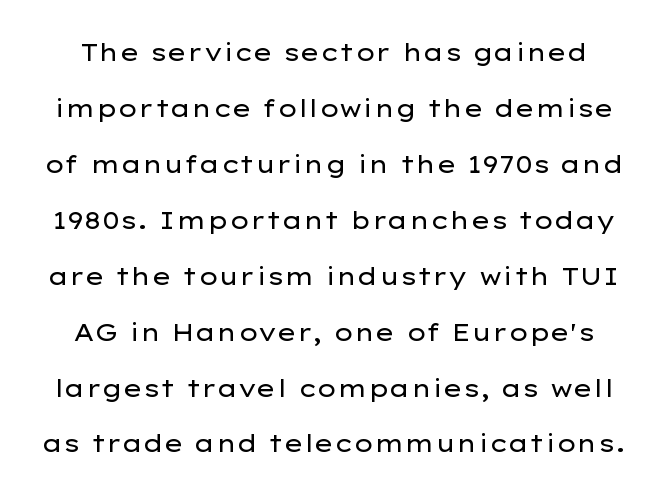
The type is set solid horizontally, with unmodified tracking. Check under the words: just untouched page. Leading is clearly above the norm, producing a sparse column. Stems here are at most as thick as an everyday book face. In terms of posture, this sample is upright.
